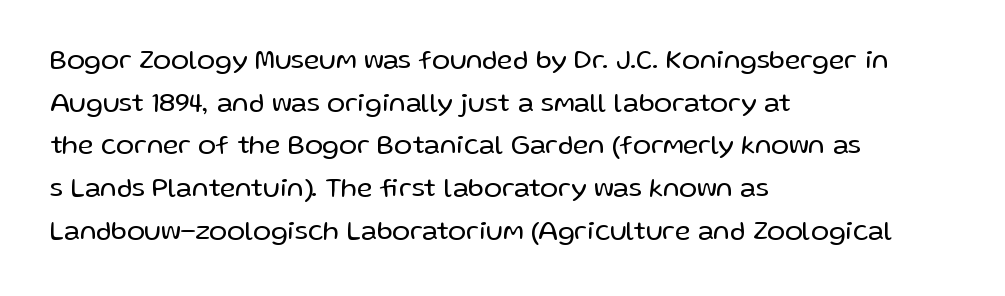
The ragged edge is on the right, which tells us the setting is flush left. Vertical strokes here are truly vertical. Heaviness? Minimal to ordinary, like unemphasized prose. Lines of text with bare space underneath.
